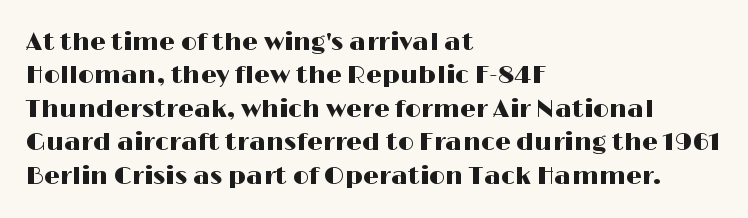
Students, observe: this is what conventionally led text looks like. Observe the ordinary spacing: letters are neighbours, not strangers. Designer's note — italics off, roman on. The specimen omits any rule beneath the text block's lines.
